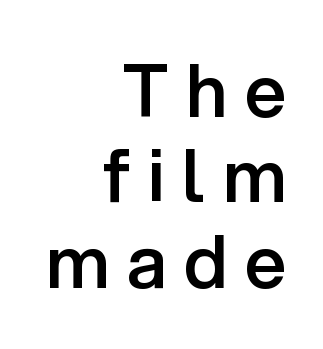
Q: Is the text bold? A: Semi-bold.
Q: Is the text italic (slanted)? A: No, it is upright.
Q: Is the typeface a serif or a sans-serif typeface? A: Sans-serif.
Q: Is the text underlined? A: No.
Q: How is the paragraph aligned? A: Right-aligned.
Q: Is the spacing between letters normal or unusually wide? A: Unusually wide.
Q: Width (condensed, normal, or wide)? A: Normal.
Q: Stroke contrast? A: Low.
Q: x-height? A: Medium.
Q: Monospaced? A: No.
